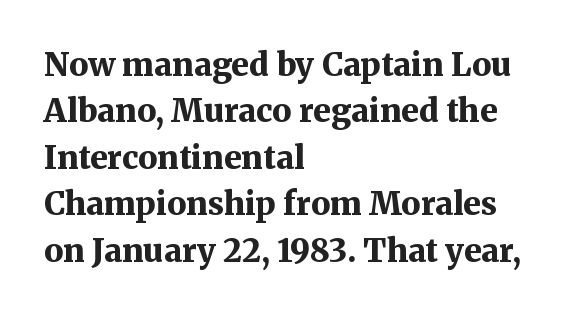
{"serif": "yes", "italic": "no", "bold": "yes", "weight": "bold", "width": "normal", "stroke_contrast": "medium", "x_height": "medium", "monospaced": "no", "underline": "no", "align": "left", "line_spacing": "normal", "line_spacing_ratio": 1.45, "letter_spacing": "normal", "letter_spacing_em": 0.0, "glyph_px": 32}
